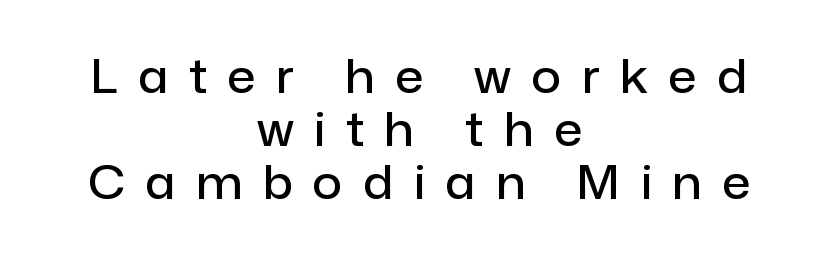
The image shows 46 px semibold sans-serif type, upright; set centered, tight line spacing (1.15x), unusually wide letter spacing (+0.45 em), not underlined; low stroke contrast and a medium x-height.
